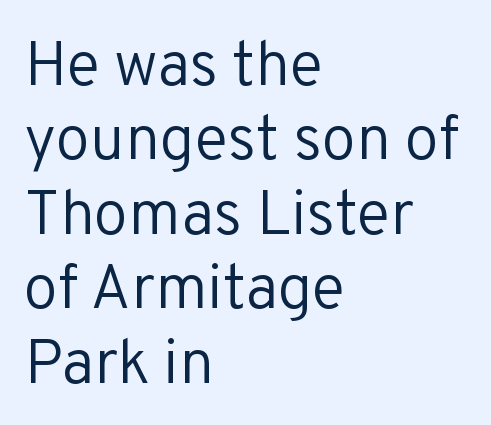
The line texture is even and compact thanks to regular tracking. Each letter's strokes conclude bluntly, with no projecting serifs. Any mark beneath the type? The region is blank. The letters stand straight up with perfectly vertical stems.
